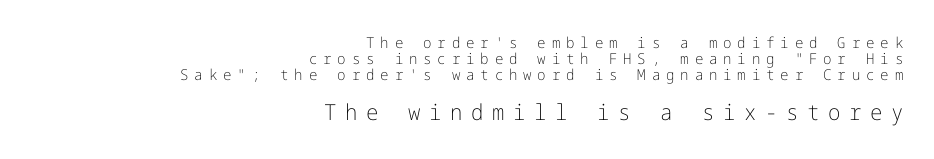
The face looks like a standard text weight, possibly lighter. Style check: upright. In terms of leading, this rendering errs on the cramped side. Is the lower block the larger one? Yes — the lower block carries the bigger type. Type without underlining. Is the letter spacing exaggerated? Yes — the characters are pushed far apart.
